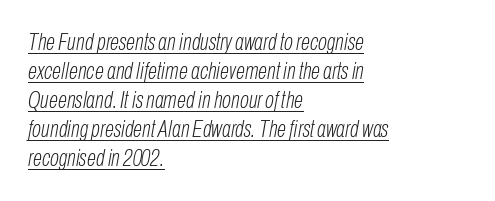
Q: Is the text bold? A: No.
Q: Is the text italic (slanted)? A: Yes, it leans right by about 10 degrees.
Q: Is the text underlined? A: Yes.
Q: How is the paragraph aligned? A: Left-aligned.
Q: Is the spacing between letters normal or unusually wide? A: Normal.
